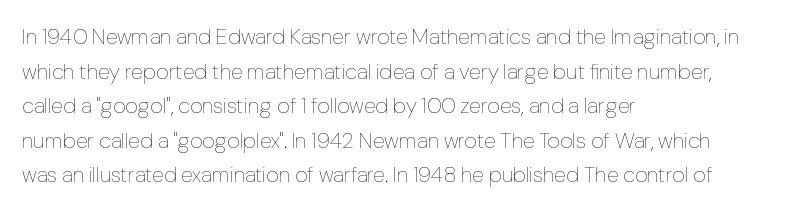
Which margin do the lines hug? The left one — the right edge is uneven. This is roman type, the default non-slanted kind. Summary of vertical rhythm: regular, with standard interline spacing. These glyphs show unthickened strokes, regular width or finer. The rendering keeps characters at their native spacing. The gap between lines stays unmarked.
